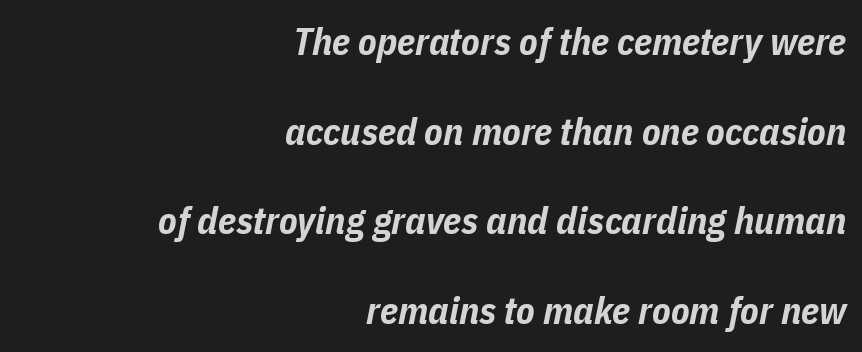
{"italic": "yes", "lean": "right", "slant_degrees": 11, "bold": "yes", "weight": "bold", "width": "condensed", "stroke_contrast": "low", "x_height": "medium", "monospaced": "no", "underline": "no", "align": "right", "line_spacing": "loose", "line_spacing_ratio": 2.36, "letter_spacing": "normal", "letter_spacing_em": 0.0, "glyph_px": 38}
